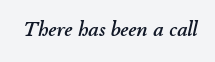
The image shows 21 px text type, italic (leaning right); set normal letter spacing, not underlined.
